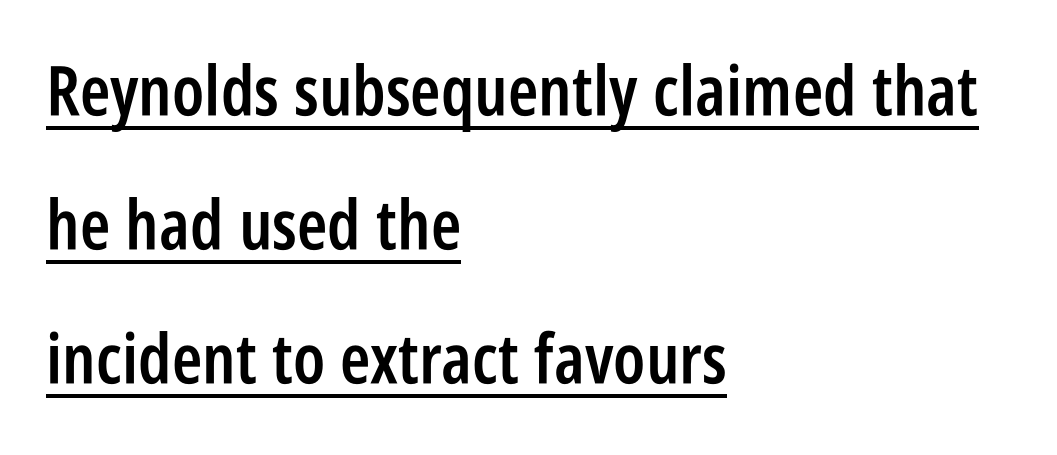
Q: Is the text bold? A: Semi-bold.
Q: Is the text italic (slanted)? A: No, it is upright.
Q: Is the typeface a serif or a sans-serif typeface? A: Sans-serif.
Q: Is the text underlined? A: Yes.
Q: How is the paragraph aligned? A: Left-aligned.
Q: Is the spacing between letters normal or unusually wide? A: Normal.
Q: Is the spacing between lines tight, normal or loose? A: Loose.
Q: Width (condensed, normal, or wide)? A: Condensed.
Q: Stroke contrast? A: Low.
Q: x-height? A: Large.
Q: Monospaced? A: No.
